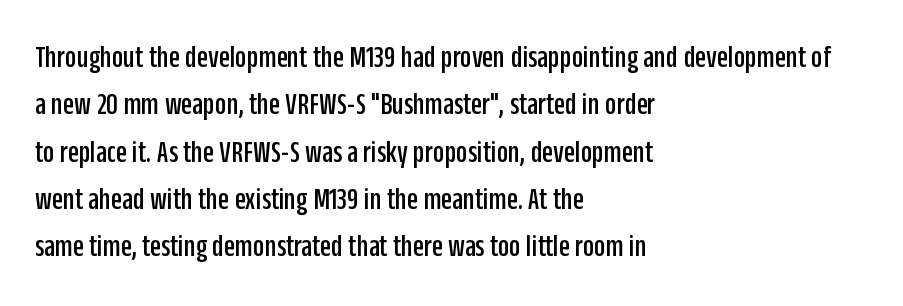
Q: Is the text italic (slanted)? A: No, it is upright.
Q: Is the typeface a serif or a sans-serif typeface? A: Sans-serif.
Q: Is the text underlined? A: No.
Q: How is the paragraph aligned? A: Left-aligned.
Q: Is the spacing between letters normal or unusually wide? A: Normal.
Q: Is the spacing between lines tight, normal or loose? A: Normal.
Q: Width (condensed, normal, or wide)? A: Condensed.
Q: Stroke contrast? A: Low.
Q: x-height? A: Large.
Q: Monospaced? A: No.
